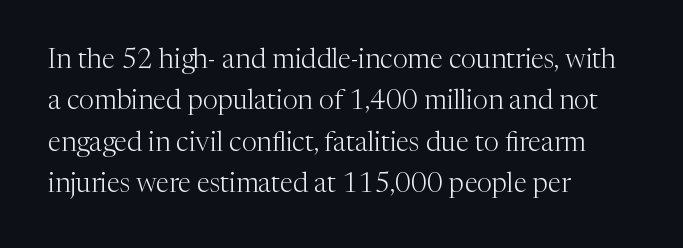
Q: Is the text bold? A: No.
Q: Is the text italic (slanted)? A: No, it is upright.
Q: Is the text underlined? A: No.
Q: How is the paragraph aligned? A: Left-aligned.
Q: Is the spacing between letters normal or unusually wide? A: Normal.
Q: Is the spacing between lines tight, normal or loose? A: Normal.
